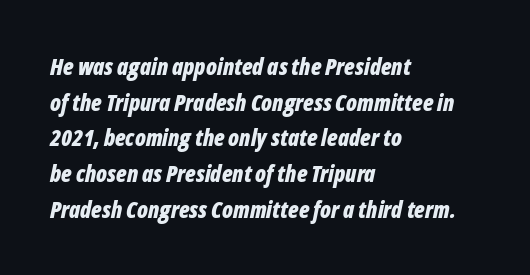
Tracking value appears to be zero — textbook default spacing. Casual observation: everything's shoved over to the left. In terms of leading, this rendering sits right in the middle. An italicized treatment has been applied to the whole sample.
